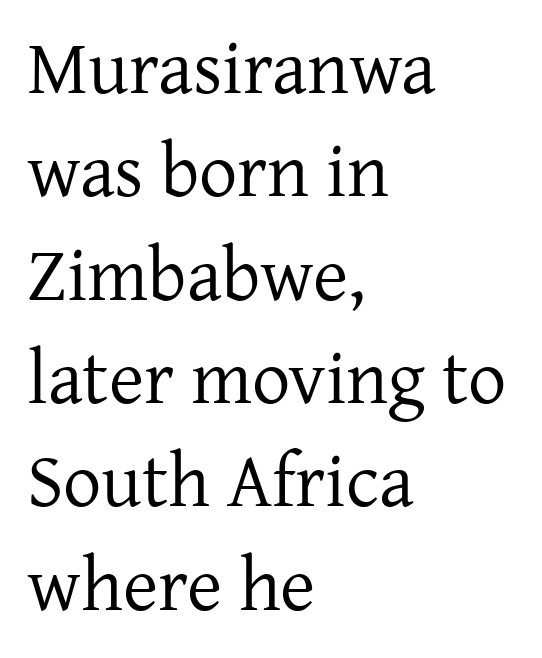
The paragraph shown leans on its left margin. Heaviness? Minimal to ordinary, like unemphasized prose. Only glyphs here, with clear space below each row. Notice how descenders clear the ascenders below comfortably — that's standard leading. A typesetter would call this zero additional tracking. Every stem runs plumb, perpendicular to the baseline.
